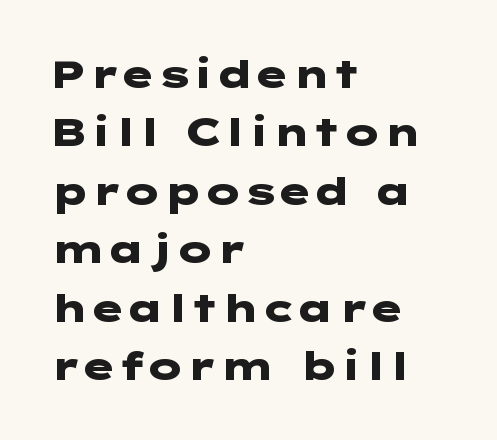
{"serif": "no", "italic": "no", "bold": "yes", "weight": "heavy", "width": "wide", "stroke_contrast": "low", "x_height": "medium", "underline": "no", "align": "left", "line_spacing": "normal", "line_spacing_ratio": 1.5, "letter_spacing": "normal", "letter_spacing_em": 0.0, "glyph_px": 39}
